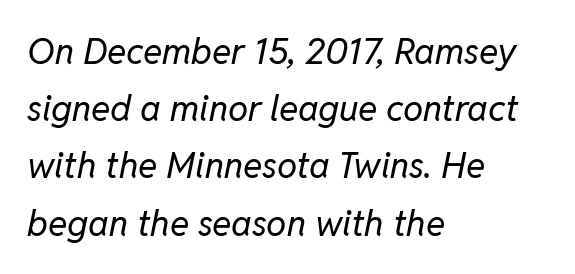
{"italic": "yes", "lean": "right", "slant_degrees": 11, "bold": "no", "weight": "regular", "width": "normal", "stroke_contrast": "low", "x_height": "medium", "monospaced": "no", "underline": "no", "align": "left", "line_spacing": "normal", "line_spacing_ratio": 1.59, "letter_spacing": "normal", "letter_spacing_em": 0.0, "glyph_px": 36}
